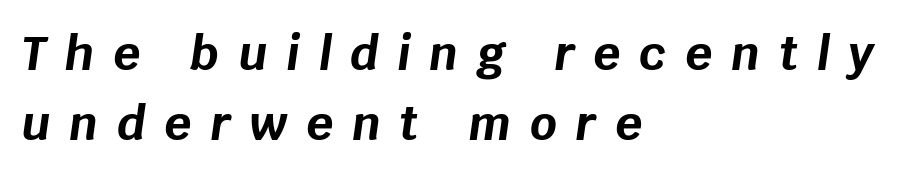
The image shows 47 px bold type, italic (leaning right); set left-aligned, normal line spacing (1.49x), unusually wide letter spacing (+0.4 em), not underlined; low stroke contrast and a large x-height.
